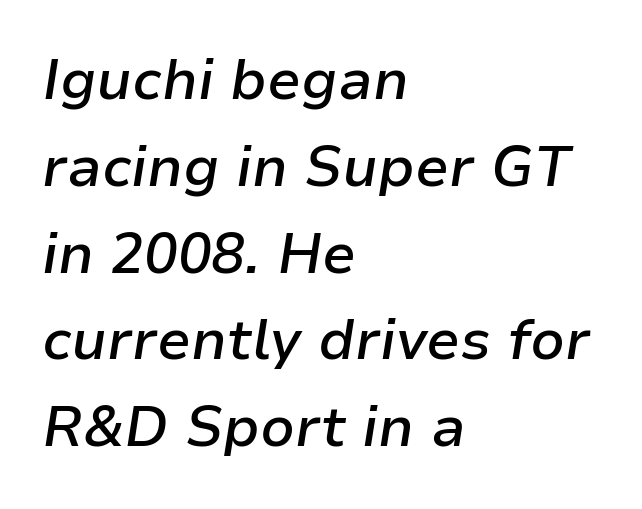
Q: Is the text bold? A: Semi-bold.
Q: Is the text italic (slanted)? A: Yes, it leans right by about 9 degrees.
Q: Is the text underlined? A: No.
Q: How is the paragraph aligned? A: Left-aligned.
Q: Is the spacing between letters normal or unusually wide? A: Normal.
Q: Is the spacing between lines tight, normal or loose? A: Normal.
Q: Width (condensed, normal, or wide)? A: Normal.
Q: Stroke contrast? A: Low.
Q: x-height? A: Medium.
Q: Monospaced? A: No.
